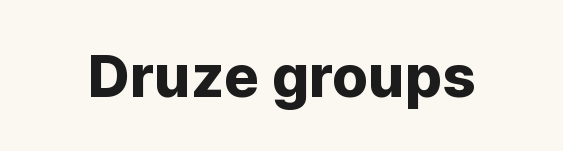
Does extra space separate the letters? No, they use regular spacing. Are there feet on the stems? There aren't — it's a sans. Here the designer chose a conventional face with non-uniform glyph widths. Letters rest on an invisible, unmarked baseline. The letters stand upright; this is a roman face.
